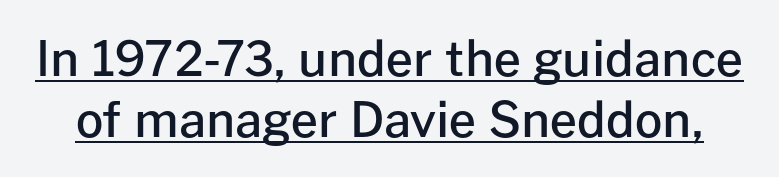
The image shows 48 px semibold sans-serif type, upright; set normal line spacing (1.27x), normal letter spacing, underlined; low stroke contrast and a medium x-height.
